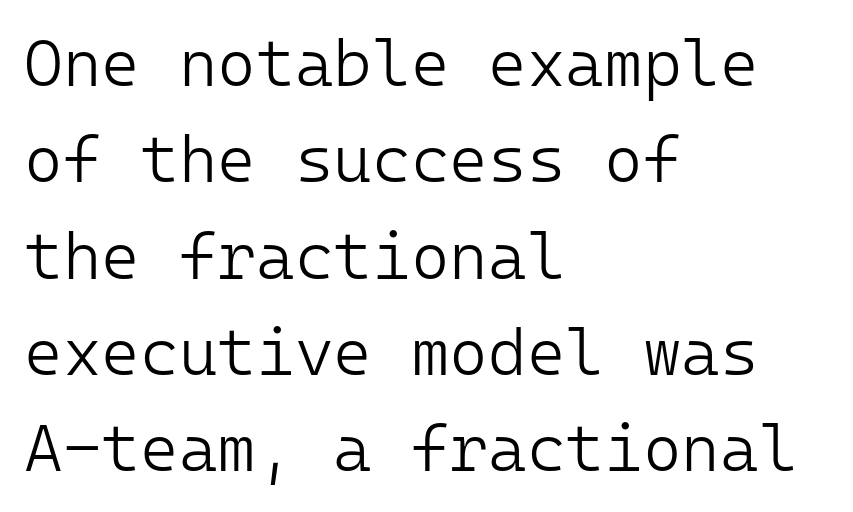
{"serif": "no", "italic": "no", "bold": "no", "weight": "light", "width": "normal", "stroke_contrast": "low", "x_height": "medium", "monospaced": "yes", "underline": "no", "align": "left", "line_spacing": "normal", "line_spacing_ratio": 1.46, "letter_spacing": "normal", "letter_spacing_em": 0.0, "glyph_px": 66}
